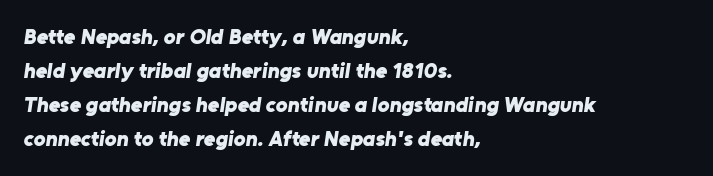
{"bold": "yes", "underline": "no", "align": "left", "line_spacing": "normal", "line_spacing_ratio": 1.55, "letter_spacing": "normal", "letter_spacing_em": 0.0, "glyph_px": 22}
